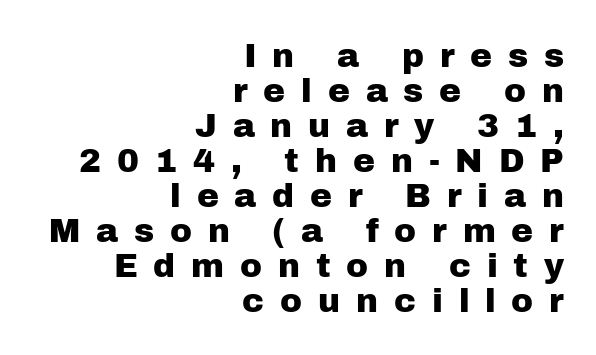
Q: Is the text italic (slanted)? A: No, it is upright.
Q: Is the typeface a serif or a sans-serif typeface? A: Sans-serif.
Q: Is the text underlined? A: No.
Q: How is the paragraph aligned? A: Right-aligned.
Q: Is the spacing between letters normal or unusually wide? A: Unusually wide.
Q: Is the spacing between lines tight, normal or loose? A: Tight.
Q: Width (condensed, normal, or wide)? A: Normal.
Q: Stroke contrast? A: Low.
Q: x-height? A: Medium.
Q: Monospaced? A: No.
